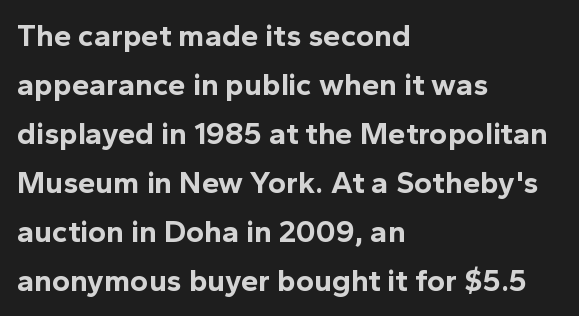
Q: Is the text bold? A: Yes.
Q: Is the text italic (slanted)? A: No, it is upright.
Q: Is the typeface a serif or a sans-serif typeface? A: Sans-serif.
Q: Is the text underlined? A: No.
Q: How is the paragraph aligned? A: Left-aligned.
Q: Is the spacing between letters normal or unusually wide? A: Normal.
Q: Is the spacing between lines tight, normal or loose? A: Normal.
Q: Width (condensed, normal, or wide)? A: Normal.
Q: x-height? A: Medium.
Q: Monospaced? A: No.
